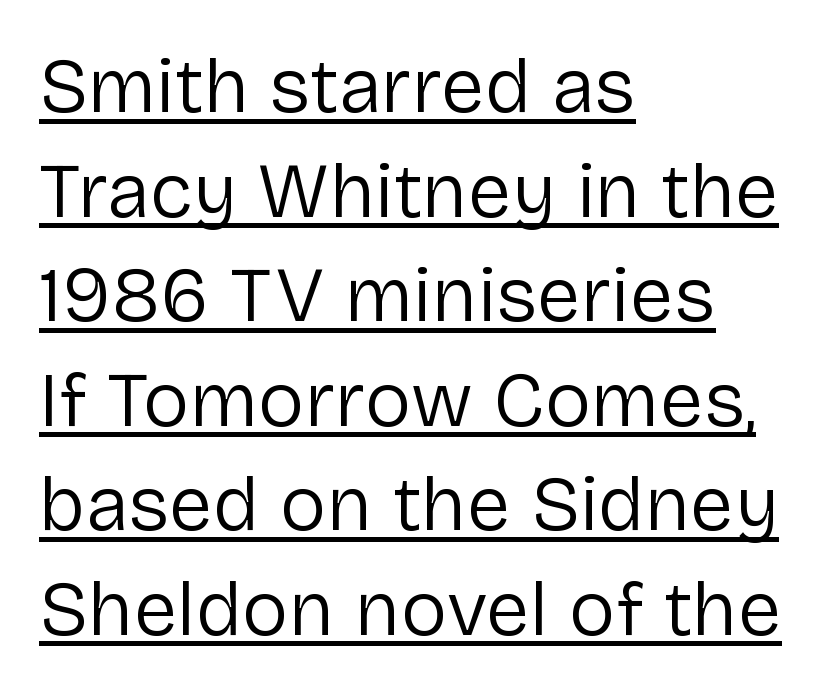
The passage shown is typed in a proportional face where columns would drift. Beneath each row of characters lies a ruled line. Designer's note — italics off, roman on. A typesetter would call this zero additional tracking. These lines are composed in type without serifs.
